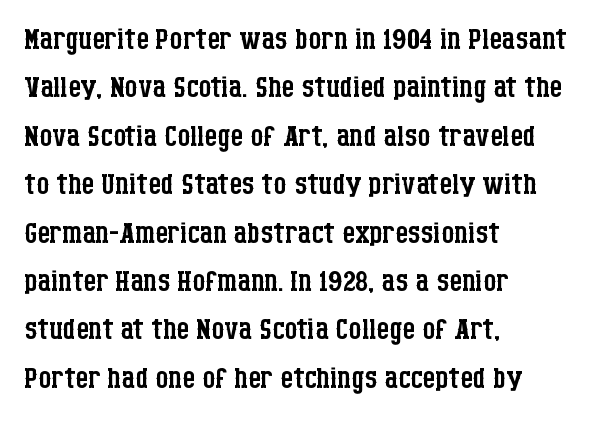
Q: Is the text bold? A: No.
Q: Is the text italic (slanted)? A: No, it is upright.
Q: Is the typeface a serif or a sans-serif typeface? A: Serif.
Q: Is the text underlined? A: No.
Q: How is the paragraph aligned? A: Left-aligned.
Q: Is the spacing between letters normal or unusually wide? A: Normal.
Q: Width (condensed, normal, or wide)? A: Condensed.
Q: Stroke contrast? A: Low.
Q: x-height? A: Large.
Q: Monospaced? A: No.
